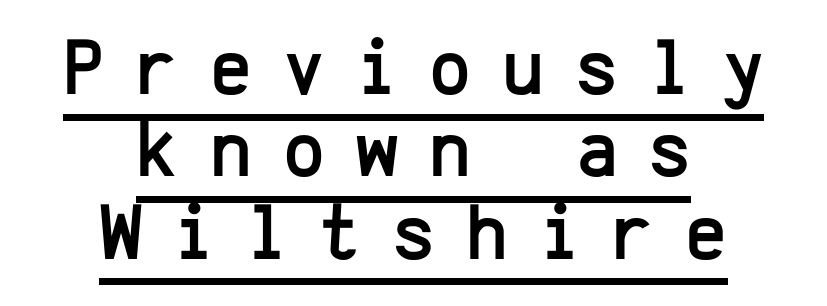
Students, note that the glyphs here are deliberately spaced far apart. Every character here occupies the same horizontal width, giving the sample a typewriter-like rhythm. Is the block centered? Yes — each line is placed symmetrically about the middle. Does the type have serifs? No, each stem ends abruptly.
